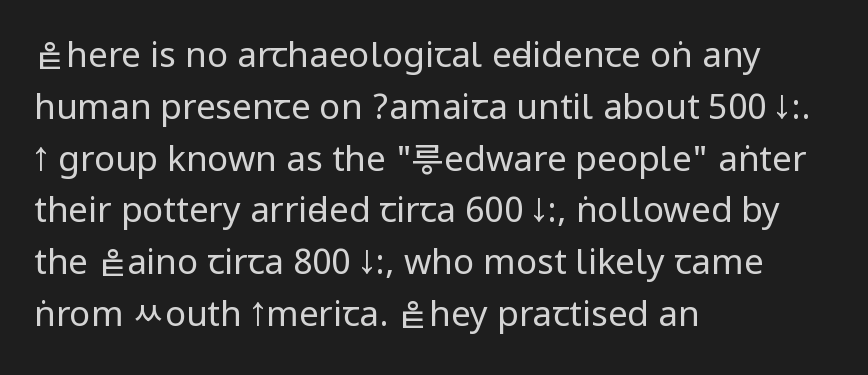
Q: Is the text bold? A: No.
Q: Is the text italic (slanted)? A: No, it is upright.
Q: Is the typeface a serif or a sans-serif typeface? A: Sans-serif.
Q: Is the text underlined? A: No.
Q: How is the paragraph aligned? A: Left-aligned.
Q: Is the spacing between letters normal or unusually wide? A: Normal.
Q: Is the spacing between lines tight, normal or loose? A: Normal.
Q: Width (condensed, normal, or wide)? A: Condensed.
Q: Stroke contrast? A: Low.
